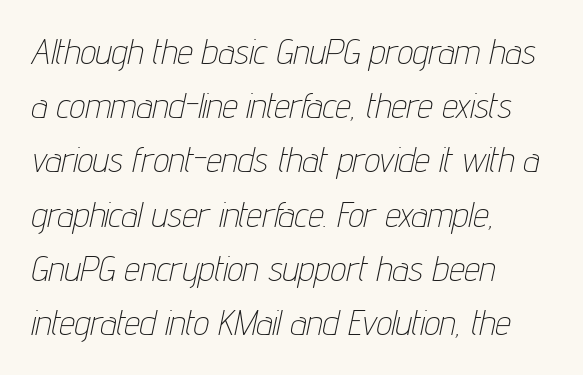
Where is the straight margin? On the left. Compared with typical body copy, the letter spacing here is the same. Here the designer chose a conventional face with non-uniform glyph widths. Bare-footed words on every line. Heft: none added — not bold.
